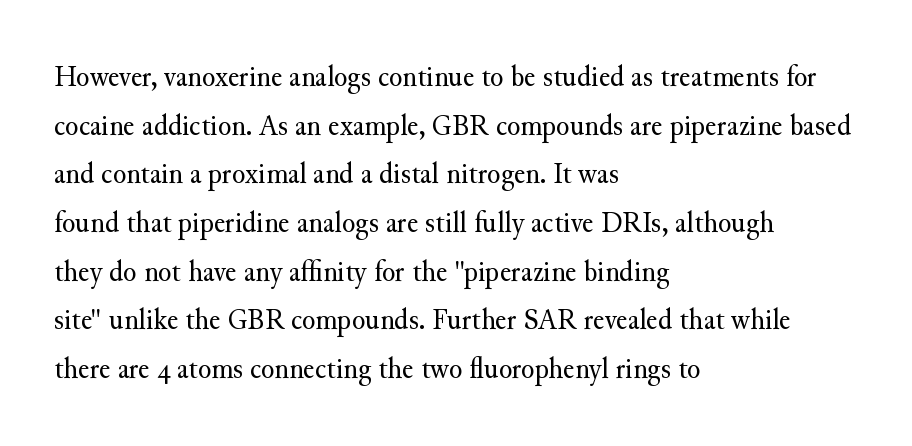
The image shows 31 px regular-weight serif type, upright; set left-aligned, normal line spacing (1.57x), normal letter spacing, not underlined; medium stroke contrast and a small x-height.
